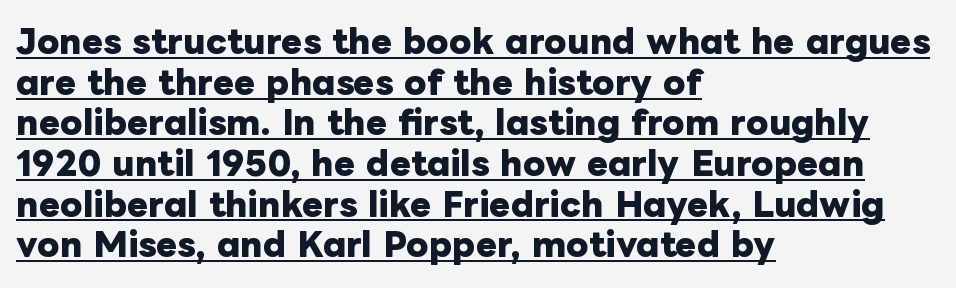
Short note: letters normally spaced. Here the designer chose a conventional face with non-uniform glyph widths. A continuous stroke trails under the words, as in a hyperlink. Students, observe: this is what conventionally led text looks like.
